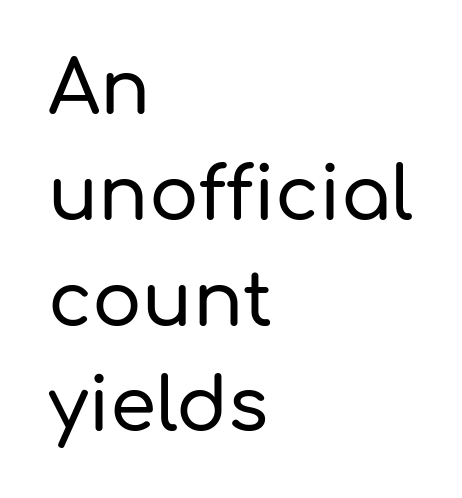
The image shows 74 px sans-serif type, upright; set left-aligned, normal line spacing (1.43x), normal letter spacing, not underlined; low stroke contrast and a medium x-height.
